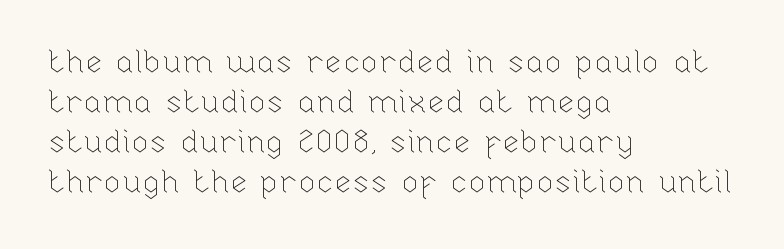
Is there any slant? The stems are plumb. The area under the type is left untouched. The strokes are not fattened; the text isn't bold. A classic flush-left, rag-right setting is used for this passage. Proportional: the letters do not fall into vertical columns. The leading is moderate, giving the passage an even texture.
